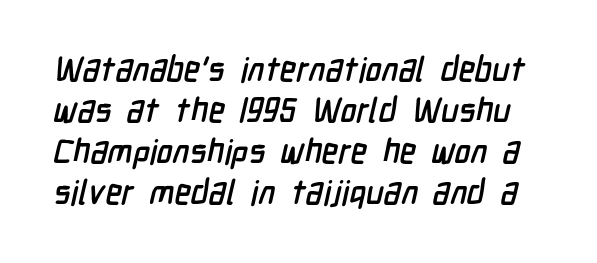
The image shows 34 px condensed sans-serif type; set line spacing 1.21x, normal letter spacing, not underlined; low stroke contrast and a medium x-height.
